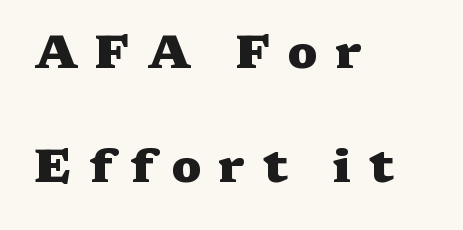
{"serif": "yes", "italic": "no", "bold": "yes", "weight": "heavy", "width": "wide", "stroke_contrast": "medium", "x_height": "medium", "monospaced": "no", "underline": "no", "align": "left", "line_spacing": "loose", "line_spacing_ratio": 2.48, "letter_spacing": "wide", "letter_spacing_em": 0.38, "glyph_px": 46}
